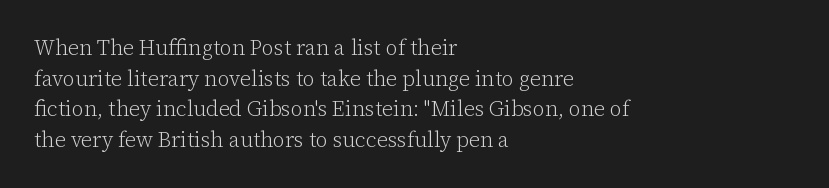
The strip under each line holds only bare page. The lines in this sample share a left origin and differ only in where they stop. The block of text has a typical density, with ordinary space between rows. A typesetter would call this zero additional tracking. Each stroke keeps to a modest, everyday thickness or less. Style check: upright.
